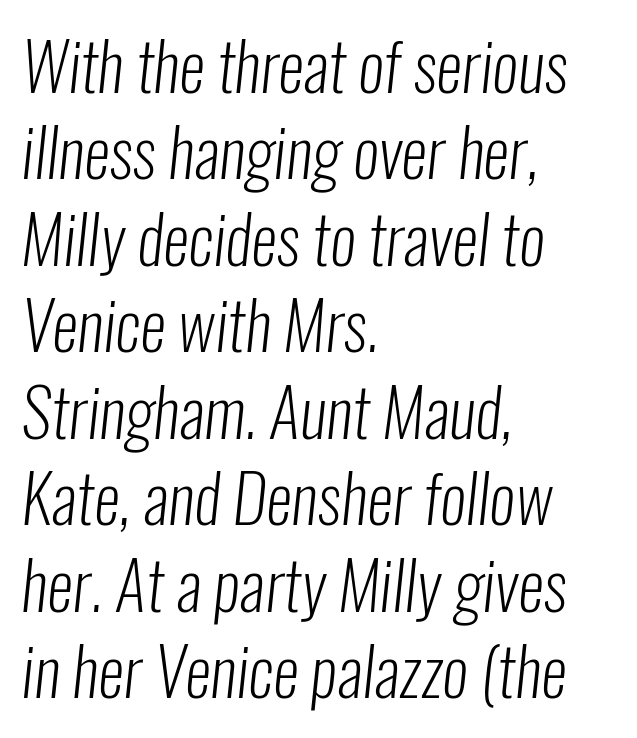
The image shows 66 px light, condensed sans-serif type; set left-aligned, normal line spacing (1.31x), normal letter spacing, not underlined; low stroke contrast and a medium x-height.
